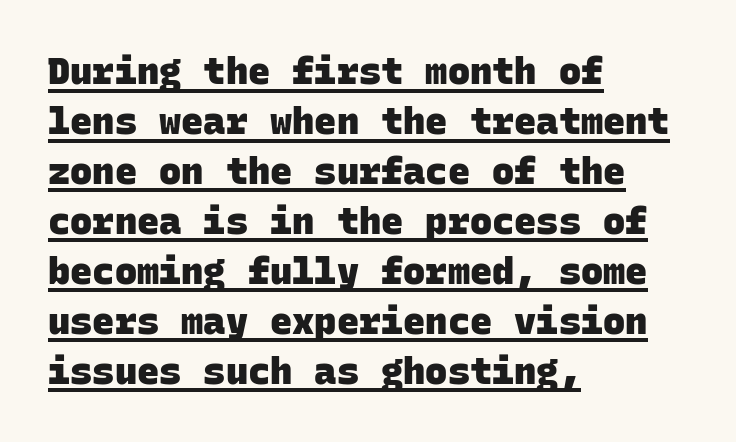
{"serif": "no", "bold": "yes", "weight": "heavy", "width": "normal", "stroke_contrast": "low", "x_height": "large", "monospaced": "yes", "underline": "yes", "align": "left", "line_spacing": "normal", "line_spacing_ratio": 1.35, "letter_spacing": "normal", "letter_spacing_em": 0.0, "glyph_px": 37}
